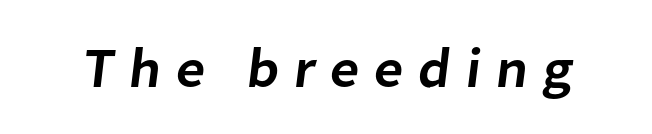
The strip under each line holds only bare page. A semibold gives these letters moderate extra thickness, short of bold. Each letter's strokes conclude bluntly, with no projecting serifs. Here the glyphs are tracked loosely, breaking word shapes into spaced letters. The passage shown is typed in a proportional face where columns would drift.
